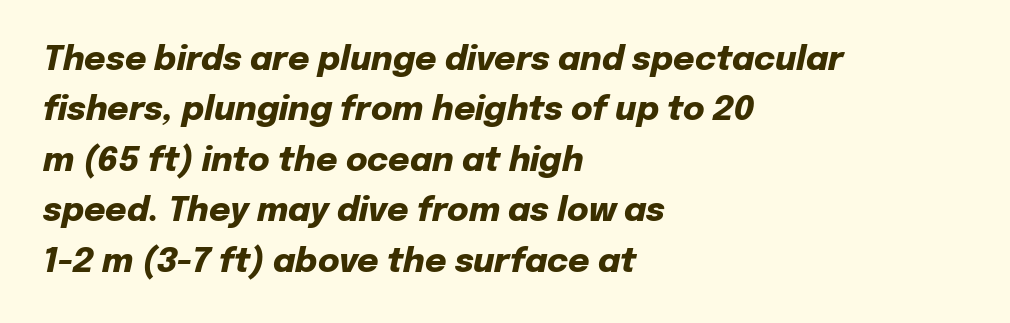
The image shows 33 px heavy type, italic (leaning right); set left-aligned, normal line spacing (1.53x), normal letter spacing, not underlined; low stroke contrast and a medium x-height.
